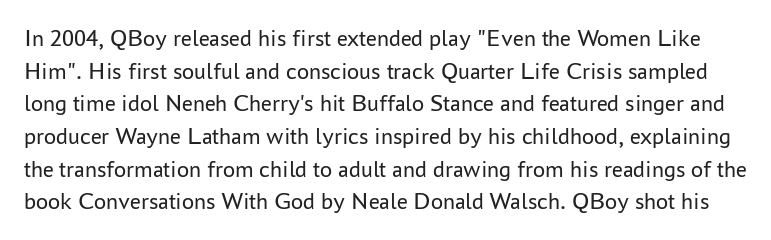
The image shows 24 px text type, upright; set normal line spacing (1.36x), normal letter spacing, not underlined.
